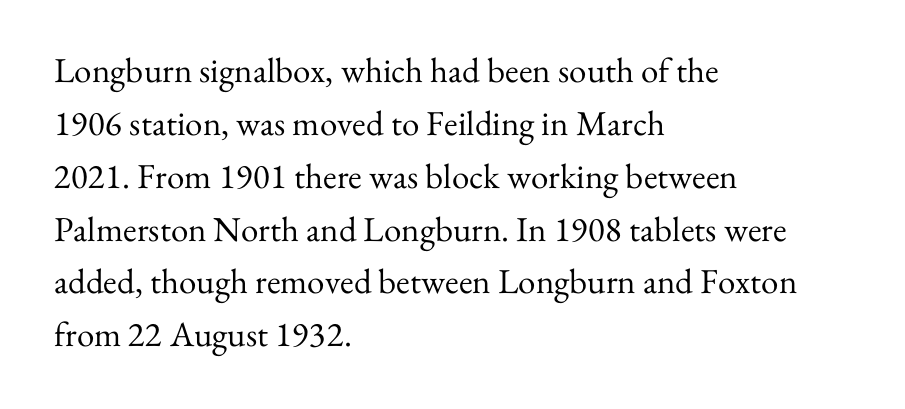
Every stem runs plumb, perpendicular to the baseline. Characters follow at the spacing the type designer built in. These glyphs show unthickened strokes, regular width or finer. The lines in this sample share a left origin and differ only in where they stop. Do the characters align in a grid? No, the font is proportional. The zone under the glyphs is completely vacant.
